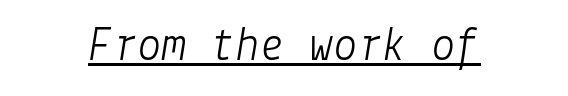
The image shows 49 px light type, italic (leaning right); set normal letter spacing, underlined; low stroke contrast and a medium x-height.
